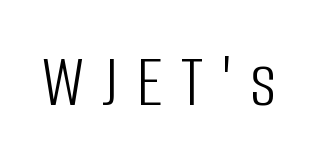
The image shows 78 px light, condensed sans-serif type, upright; set unusually wide letter spacing (+0.23 em), not underlined; low stroke contrast and a large x-height.
